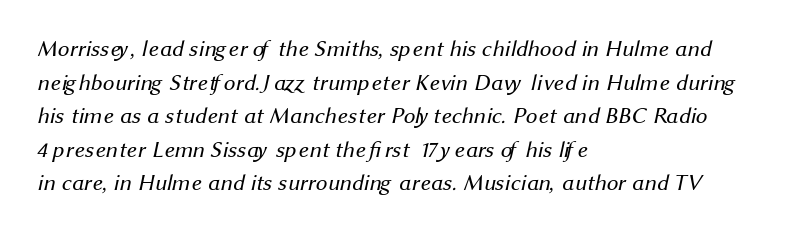
Q: Is the text bold? A: No.
Q: Is the text underlined? A: No.
Q: How is the paragraph aligned? A: Left-aligned.
Q: Is the spacing between letters normal or unusually wide? A: Normal.
Q: Is the spacing between lines tight, normal or loose? A: Normal.
